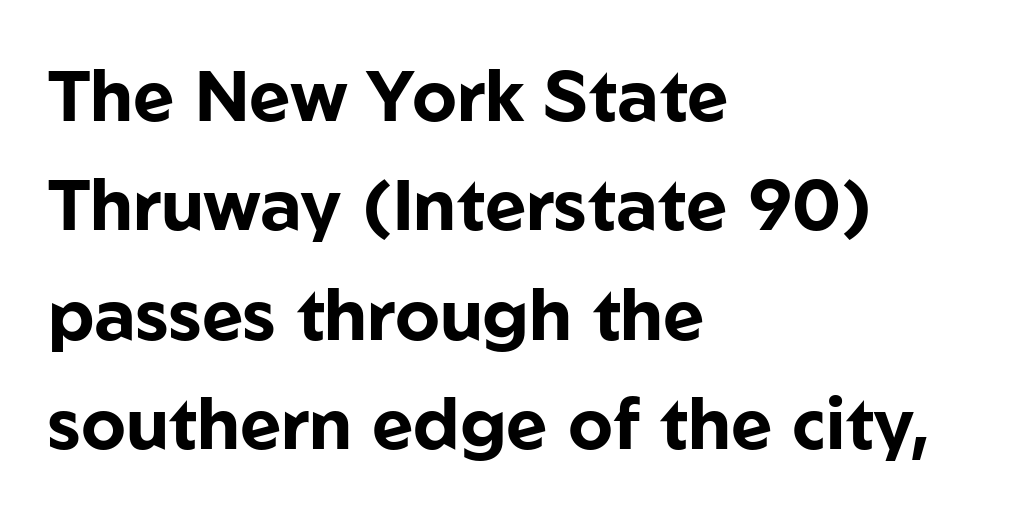
Glyph-to-glyph distance matches everyday printed text. Layout note: lines flush left. Typographically, this falls in the sans-serif category. The rows are spaced the way most documents space them. Each letter keeps its own natural width here, so spacing adapts to shape. Plenty of ink on the page — the face is bold.
